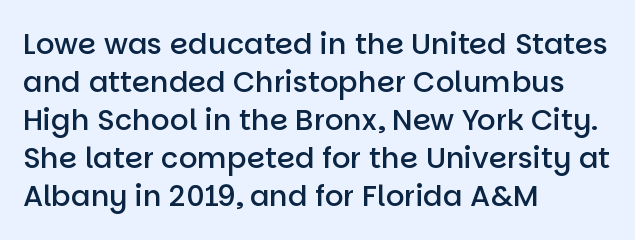
{"serif": "no", "italic": "no", "bold": "semi", "weight": "semibold", "width": "normal", "stroke_contrast": "low", "x_height": "large", "monospaced": "no", "underline": "no", "align": "left", "line_spacing": "normal", "line_spacing_ratio": 1.31, "letter_spacing": "normal", "letter_spacing_em": 0.0, "glyph_px": 29}
